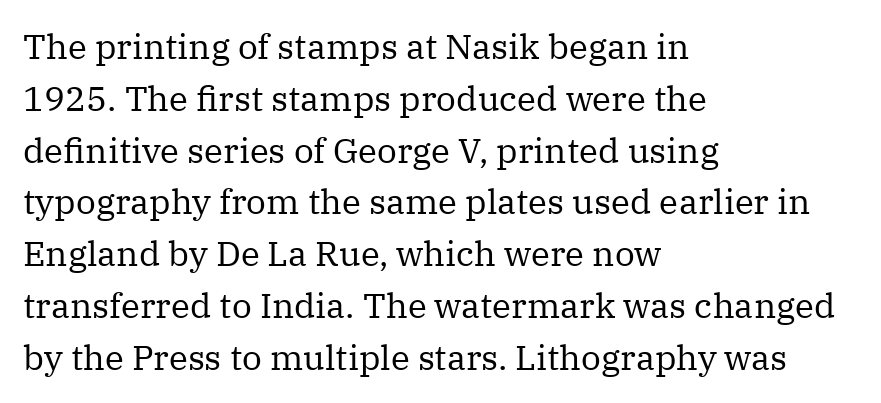
The image shows 35 px regular-weight serif type, upright; set left-aligned, normal line spacing (1.48x), normal letter spacing, not underlined; medium stroke contrast and a medium x-height.
